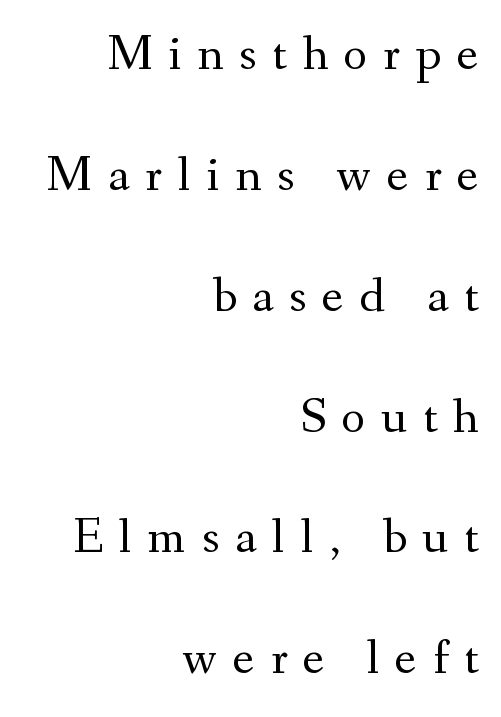
Summary of vertical rhythm: relaxed, with wide interline spacing. Honestly, the letter spacing is so wide it's the main thing you notice. Looks like regular typesetting: each glyph gets only the width it needs. The strip under each line holds only bare page. Tall strokes in this sample are plumb rather than angled.
